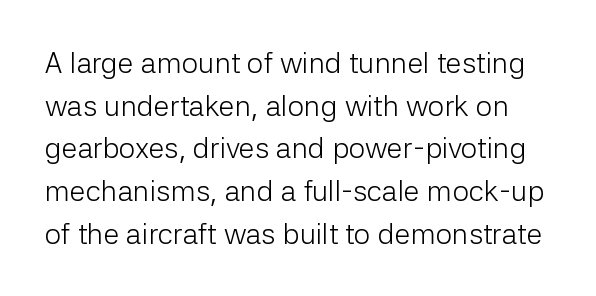
Descenders hang freely into open space. Note: no serifs on the glyphs. Do the characters align in a grid? No, the font is proportional. The passage shown has conventional tracking throughout. The rows are spaced the way most documents space them. This is the regular roman posture of the typeface.
